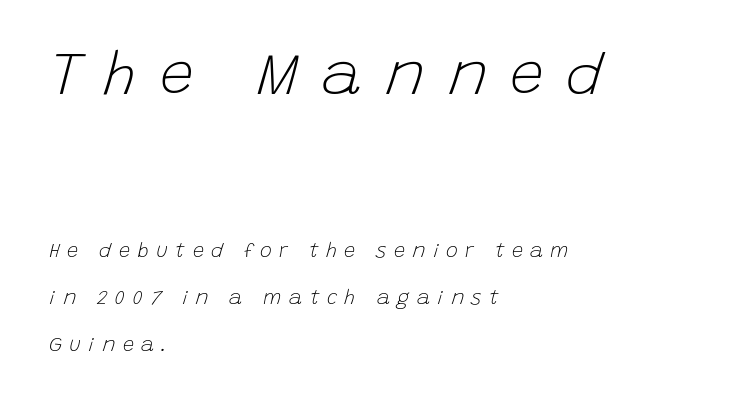
{"italic": "yes", "lean": "right", "slant_degrees": 15, "bold": "no", "weight": "light", "width": "normal", "stroke_contrast": "low", "x_height": "large", "monospaced": "no", "underline": "no", "align": "left", "line_spacing": "loose", "line_spacing_ratio": 2.36, "letter_spacing": "wide", "letter_spacing_em": 0.37, "larger_block": "first", "size_ratio": 3.05, "glyph_px": 61}
